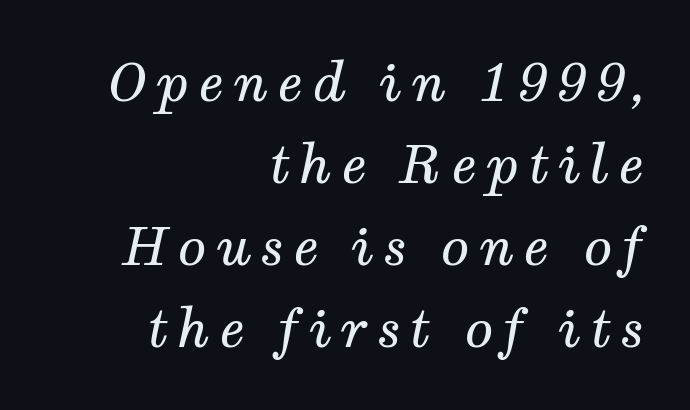
The image shows 53 px regular-weight serif type, italic (leaning right); set right-aligned, normal line spacing (1.55x), not underlined; medium stroke contrast and a medium x-height.
